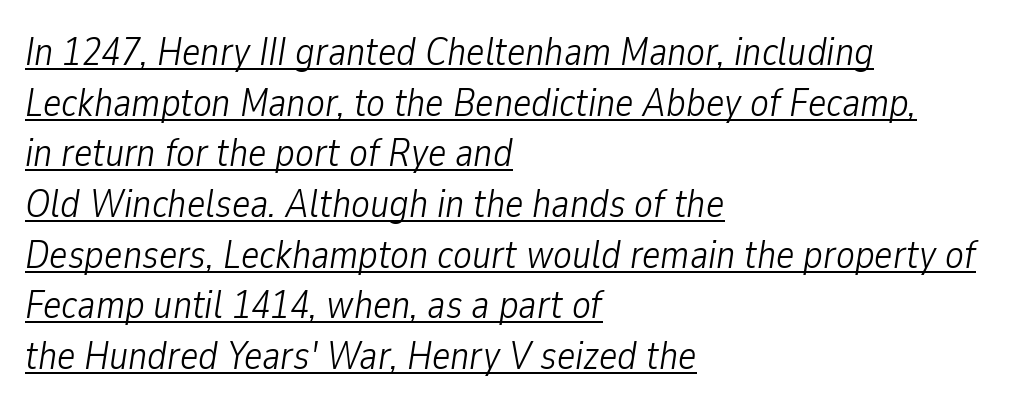
Q: Is the text bold? A: No.
Q: Is the text italic (slanted)? A: Yes, it leans right by about 9 degrees.
Q: Is the text underlined? A: Yes.
Q: How is the paragraph aligned? A: Left-aligned.
Q: Is the spacing between letters normal or unusually wide? A: Normal.
Q: Is the spacing between lines tight, normal or loose? A: Normal.
Q: Width (condensed, normal, or wide)? A: Condensed.
Q: Stroke contrast? A: Low.
Q: x-height? A: Medium.
Q: Monospaced? A: No.
